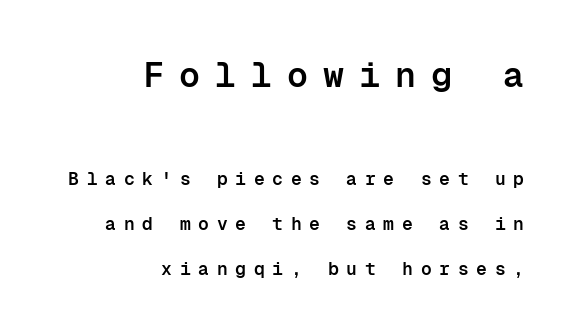
The image shows 35 px semibold sans-serif type, upright, monospaced; set right-aligned, loose line spacing (2.5x), unusually wide letter spacing (+0.43 em), not underlined; the first (top) block is 1.94x larger; low stroke contrast and a medium x-height.
